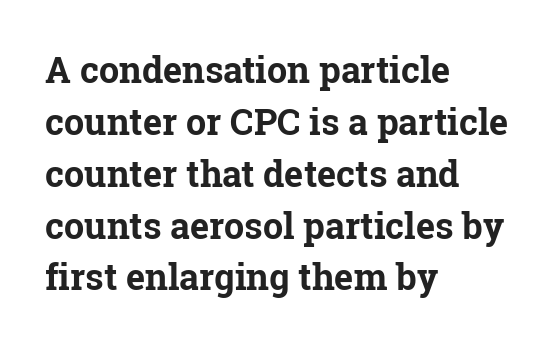
Q: Is the text bold? A: Yes.
Q: Is the text italic (slanted)? A: No, it is upright.
Q: Is the typeface a serif or a sans-serif typeface? A: Serif.
Q: Is the text underlined? A: No.
Q: How is the paragraph aligned? A: Left-aligned.
Q: Is the spacing between letters normal or unusually wide? A: Normal.
Q: Is the spacing between lines tight, normal or loose? A: Normal.
Q: Width (condensed, normal, or wide)? A: Normal.
Q: Stroke contrast? A: Low.
Q: x-height? A: Medium.
Q: Monospaced? A: No.
